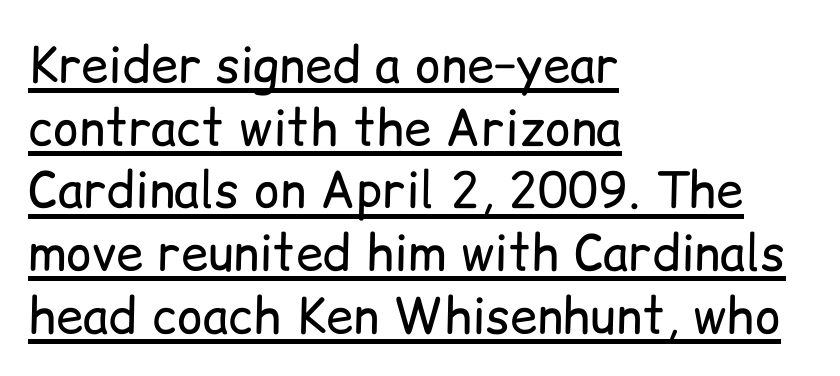
The image shows 49 px regular-weight sans-serif type, upright; set left-aligned, normal line spacing (1.28x), normal letter spacing, underlined; low stroke contrast and a medium x-height.
